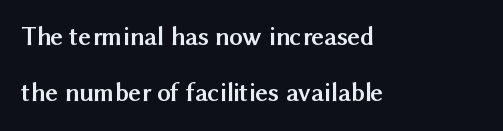
The image shows 27 px bold type, upright; set left-aligned, loose line spacing (2.09x), normal letter spacing, not underlined.
